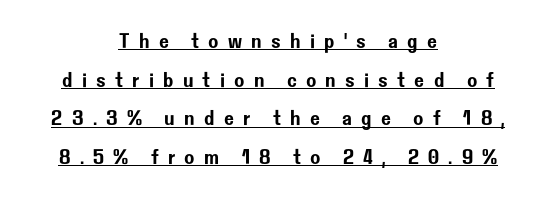
{"italic": "no", "underline": "yes", "align": "center", "line_spacing_ratio": 1.84, "letter_spacing": "wide", "letter_spacing_em": 0.44, "glyph_px": 21}
